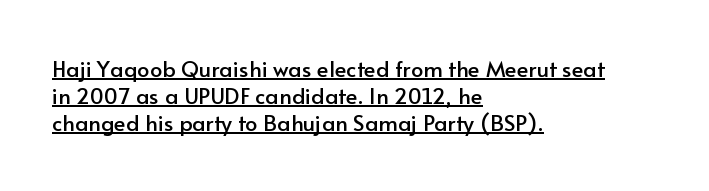
The image shows 22 px text type, upright; set left-aligned, line spacing 1.23x, normal letter spacing, underlined.
